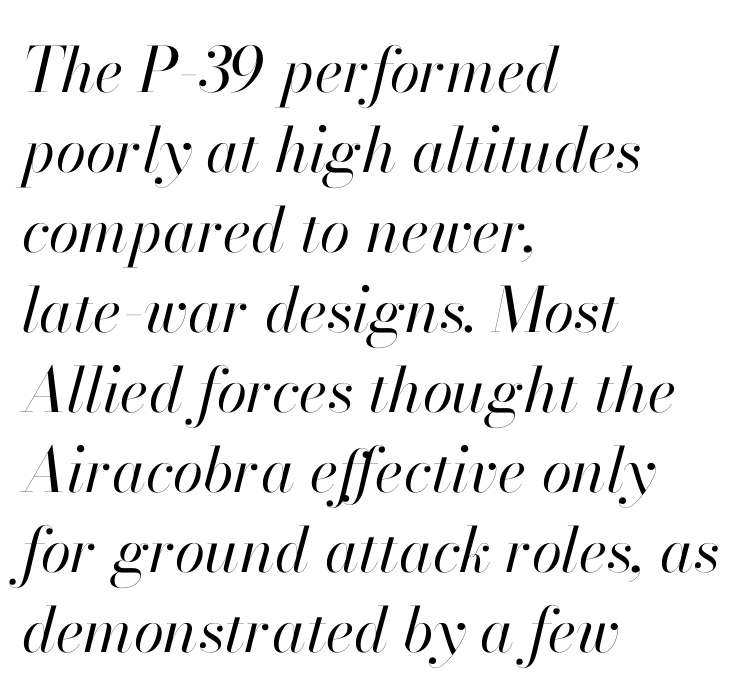
Evenly set lines give the paragraph a standard silhouette. Weight: not bold — regular or lighter. The space beneath each line is pristine and unruled. Here the designer chose a conventional face with non-uniform glyph widths.
